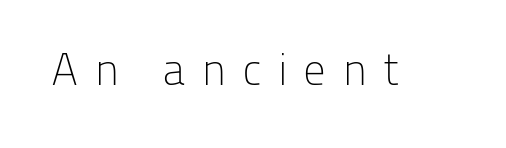
{"serif": "no", "italic": "no", "bold": "no", "weight": "light", "width": "normal", "stroke_contrast": "low", "x_height": "medium", "monospaced": "no", "underline": "no", "letter_spacing": "wide", "letter_spacing_em": 0.35, "glyph_px": 45}
